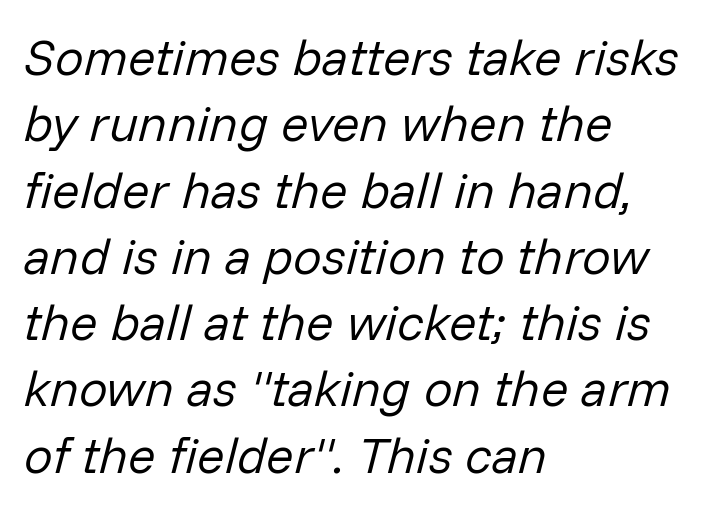
The image shows 51 px regular-weight type, italic (leaning right); set left-aligned, normal line spacing (1.3x), normal letter spacing, not underlined; low stroke contrast and a medium x-height.
